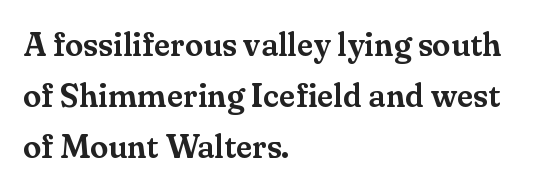
The image shows 33 px serif type, upright; set left-aligned, normal line spacing (1.54x), normal letter spacing, not underlined; medium stroke contrast and a small x-height.
